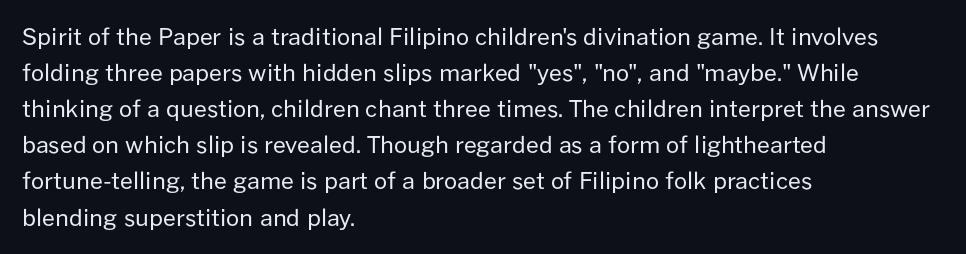
{"italic": "no", "bold": "no", "underline": "no", "align": "left", "line_spacing": "normal", "line_spacing_ratio": 1.57, "letter_spacing": "normal", "letter_spacing_em": 0.0, "glyph_px": 23}
